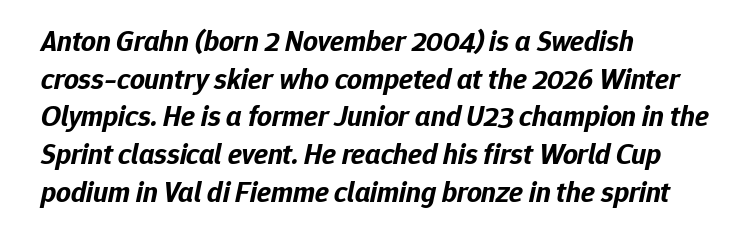
The image shows 29 px bold type, italic (leaning right); set left-aligned, normal line spacing (1.3x), normal letter spacing, not underlined; low stroke contrast and a medium x-height.
